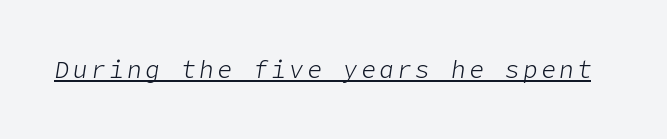
The image shows 24 px text type, italic (leaning right); set underlined.
